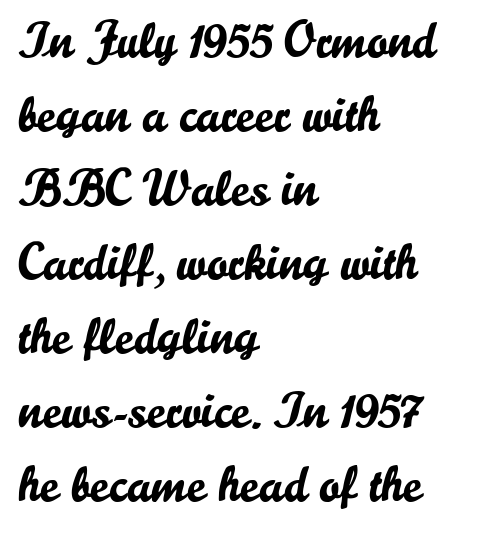
All the whitespace from short lines collects on the right. A typesetter would call this zero additional tracking. Normally led — the rows are evenly, conventionally spaced. Character widths vary here, with narrow letters taking less room than wide ones. Each letter's strokes conclude bluntly, with no projecting serifs.
